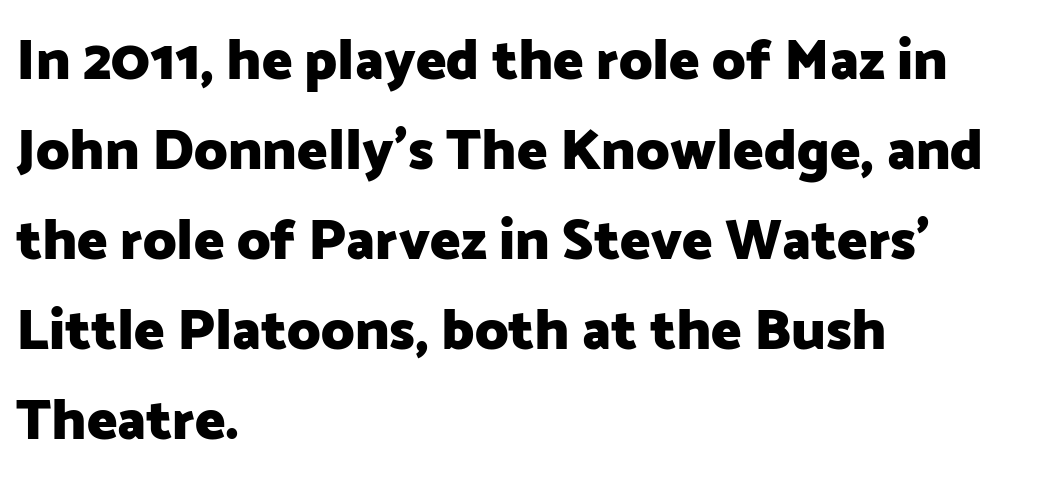
The image shows 57 px heavy sans-serif type, upright; set left-aligned, normal line spacing (1.58x), normal letter spacing, not underlined; low stroke contrast and a medium x-height.
